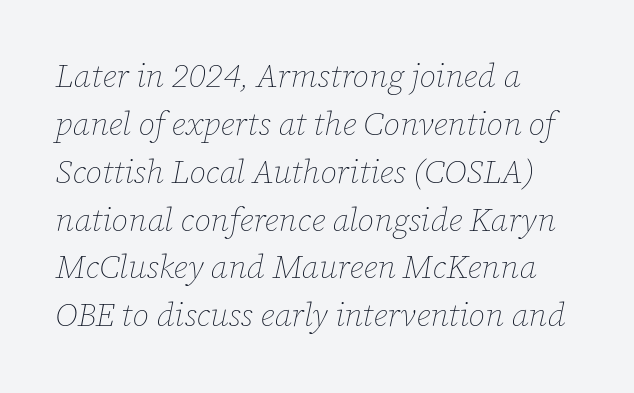
Q: Is the text bold? A: No.
Q: Is the text italic (slanted)? A: Yes, it leans right by about 12 degrees.
Q: Is the text underlined? A: No.
Q: How is the paragraph aligned? A: Left-aligned.
Q: Is the spacing between letters normal or unusually wide? A: Normal.
Q: Is the spacing between lines tight, normal or loose? A: Normal.
Q: Width (condensed, normal, or wide)? A: Normal.
Q: Stroke contrast? A: Low.
Q: x-height? A: Medium.
Q: Monospaced? A: No.
